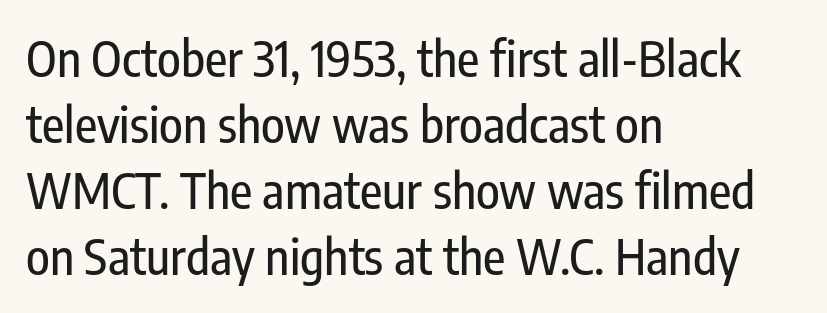
These lines are composed in type without serifs. The rows are spaced the way most documents space them. If you drew a line through each stem, it would be perfectly vertical. Nobody touched the tracking dial on this one. Think of a printed novel: that variable character pitch is what you see here.
